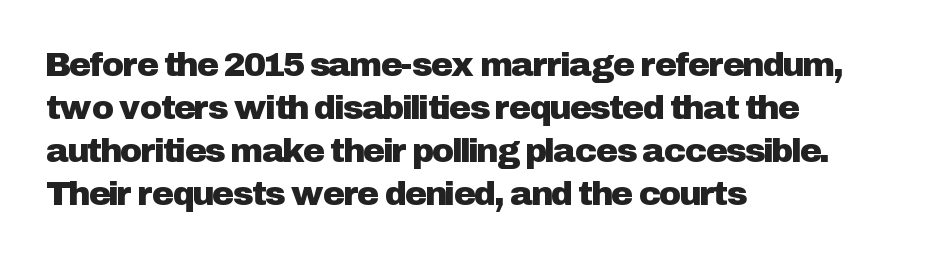
The strip under each line holds only bare page. No italicization has been applied; the sample stays upright. Leftover space on each line is placed entirely after the last word. The passage shown is typeset with a sans-serif family. Does the leading feel generous? No, just average. Character widths vary here, with narrow letters taking less room than wide ones.
